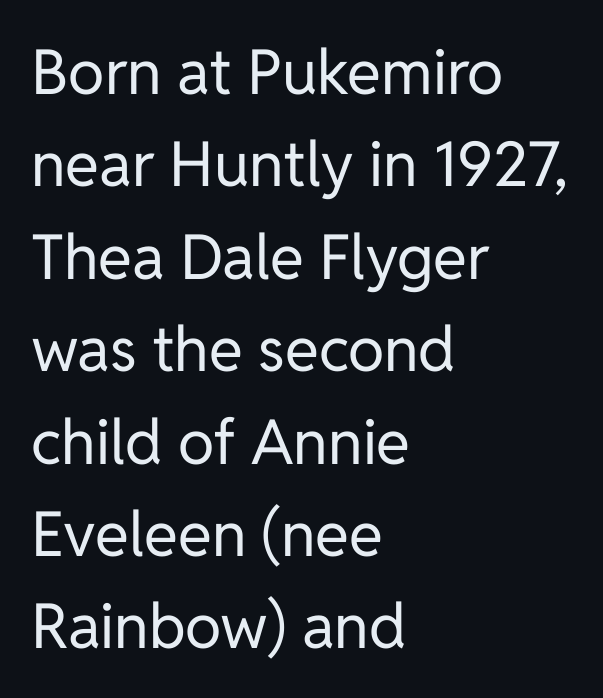
The image shows 62 px regular-weight sans-serif type, upright; set left-aligned, normal line spacing (1.49x), normal letter spacing, not underlined; low stroke contrast and a medium x-height.
